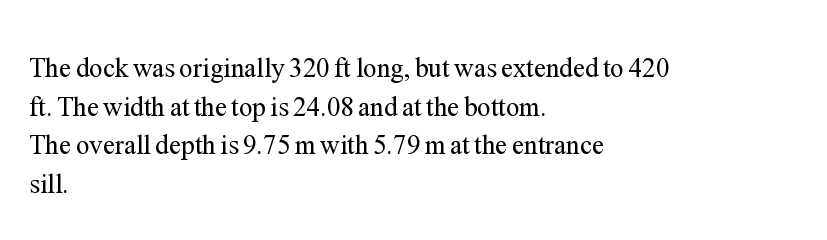
Q: Is the text bold? A: No.
Q: Is the text italic (slanted)? A: No, it is upright.
Q: Is the text underlined? A: No.
Q: How is the paragraph aligned? A: Left-aligned.
Q: Is the spacing between letters normal or unusually wide? A: Normal.
Q: Is the spacing between lines tight, normal or loose? A: Normal.
